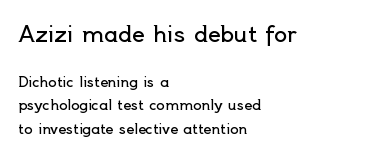
Leftover space on each line is placed entirely after the last word. Regarding leading, the lines here are spaced in the standard way. Bold? No — there's no thickening of the strokes. Words appear dense and cohesive because spacing is normal. Quick note: not italic, upright. Clear beneath every line of the passage.
